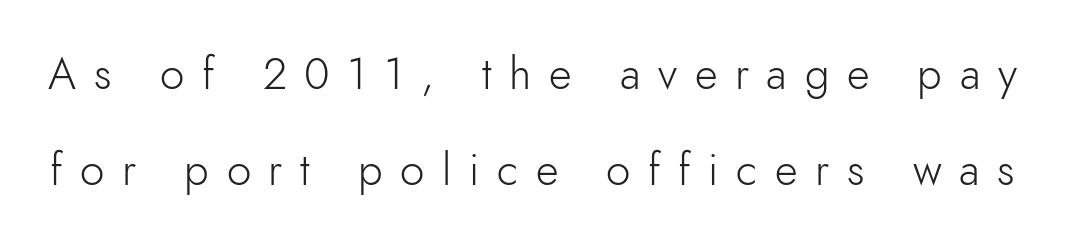
A quiet, ordinary-to-light weight characterises the typeface. Does the type have serifs? No, each stem ends abruptly. The space between consecutive lines is lavish. The letters stand straight up with perfectly vertical stems. The tracking reads as deliberately expanded to a designer's eye.
